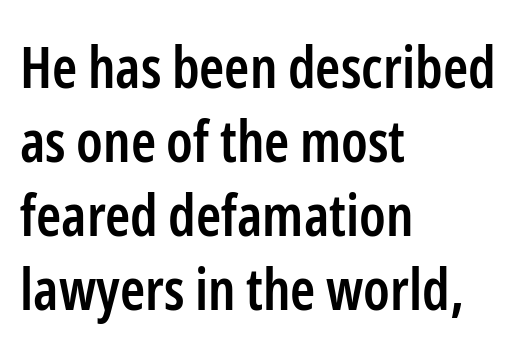
Font category for this specimen: sans-serif. The setting favours the left margin, as ordinary paragraphs usually do. A typesetter would call this proportional, since set widths differ per character. Clear beneath every line of the passage.
